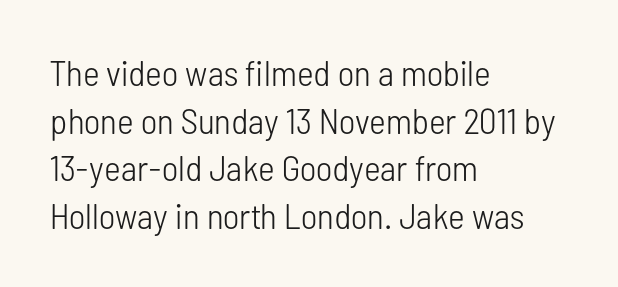
{"serif": "no", "italic": "no", "bold": "no", "weight": "light", "width": "condensed", "stroke_contrast": "low", "x_height": "medium", "monospaced": "no", "underline": "no", "align": "left", "line_spacing": "normal", "line_spacing_ratio": 1.32, "letter_spacing": "normal", "letter_spacing_em": 0.0, "glyph_px": 36}
